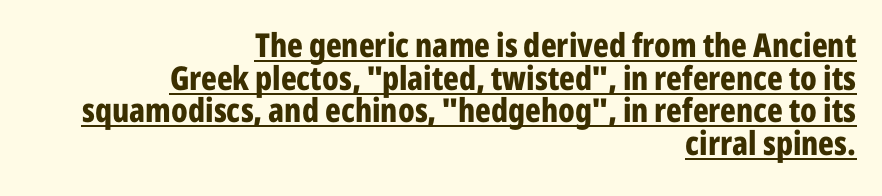
Proportional: the letters do not fall into vertical columns. In terms of letterform style, serifs are entirely absent. Pretty heavy lettering here — definitely bold. If you measured baseline to baseline, you'd find a short distance.
